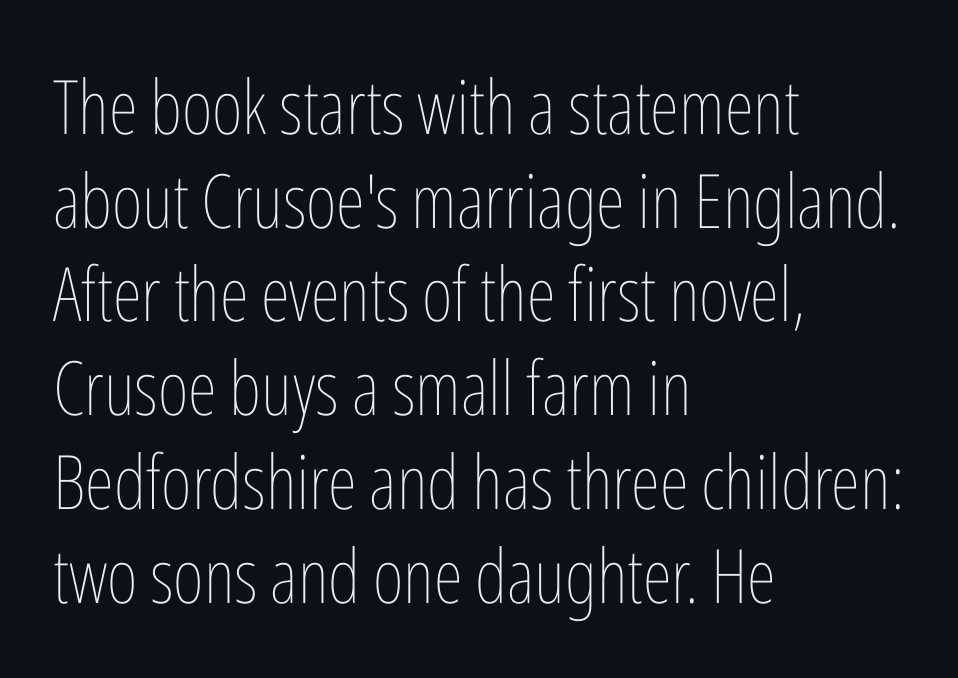
{"italic": "no", "bold": "no", "weight": "thin", "width": "condensed", "stroke_contrast": "low", "x_height": "medium", "monospaced": "no", "underline": "no", "align": "left", "line_spacing": "normal", "line_spacing_ratio": 1.25, "letter_spacing": "normal", "letter_spacing_em": 0.0, "glyph_px": 75}
